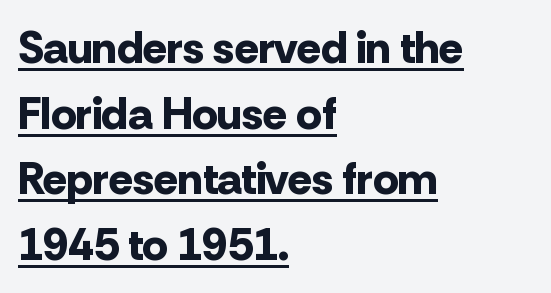
The image shows 45 px bold sans-serif type, upright; set left-aligned, normal line spacing (1.46x), normal letter spacing, underlined; low stroke contrast and a medium x-height.
